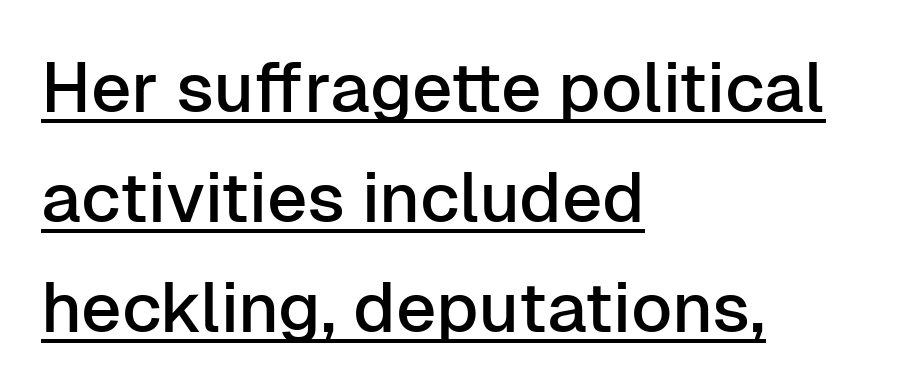
Caption: standard tracking, unaltered. The line-height multiplier appears to be the usual default. It's the straight-up-and-down kind of type. Typographically, this falls in the sans-serif category. Think of a printed novel: that variable character pitch is what you see here.
